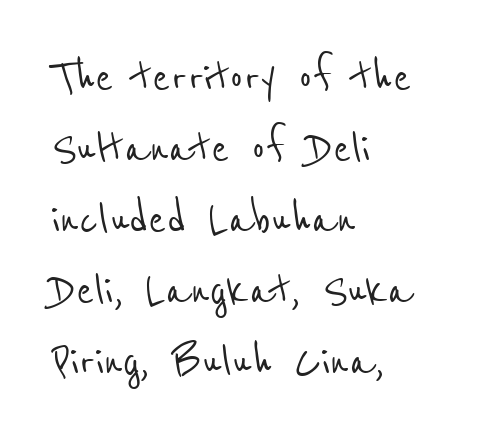
The image shows 53 px condensed sans-serif type; set left-aligned, normal line spacing (1.34x), normal letter spacing, not underlined; low stroke contrast and a medium x-height.
